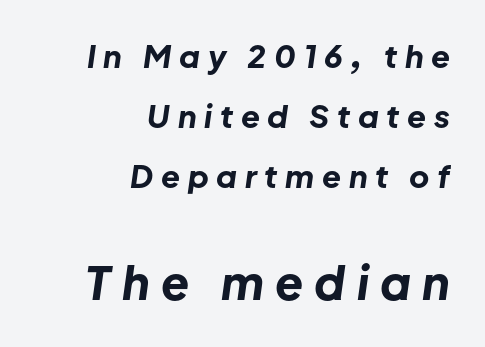
A flush-right, rag-left setting is used for this passage. The glyphs have the mass of a bold cut. Varying glyph widths throughout — classic text-font behaviour. Bigger letters appear in the bottom chunk; the top chunk is reduced. Unmarked baselines from the first word to the last. Widely set lines give the paragraph a tall, airy silhouette.
